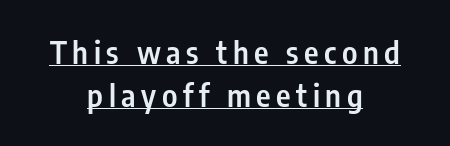
{"serif": "no", "italic": "no", "bold": "semi", "weight": "semibold", "width": "condensed", "stroke_contrast": "low", "x_height": "medium", "monospaced": "no", "underline": "yes", "align": "center", "line_spacing": "normal", "line_spacing_ratio": 1.38, "glyph_px": 31}
